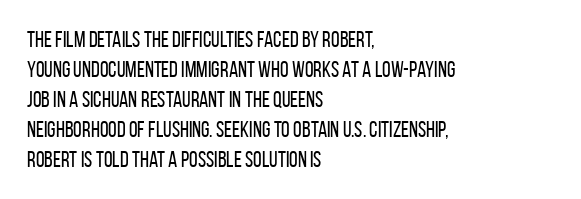
The image shows 22 px text type, upright; set left-aligned, normal line spacing (1.36x), normal letter spacing, not underlined.
